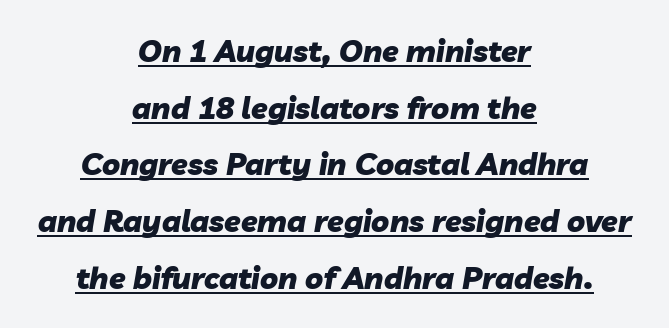
The image shows 30 px heavy type, italic (leaning right); set centered, line spacing 1.89x, normal letter spacing, underlined; low stroke contrast and a medium x-height.
